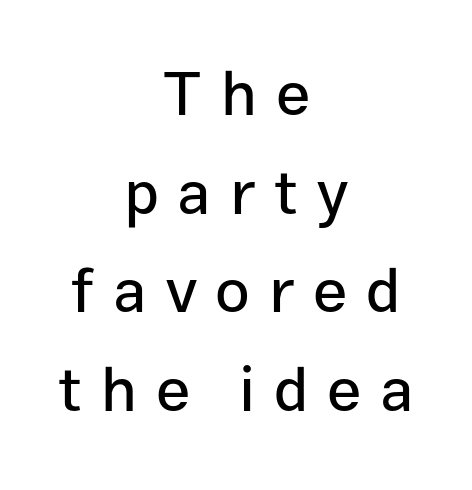
The image shows 62 px sans-serif type, upright; set centered, normal line spacing (1.59x), unusually wide letter spacing (+0.3 em), not underlined; low stroke contrast and a medium x-height.
